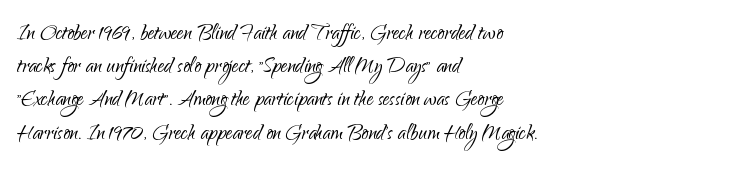
The image shows 27 px text type; set left-aligned, line spacing 1.23x, normal letter spacing, not underlined.
